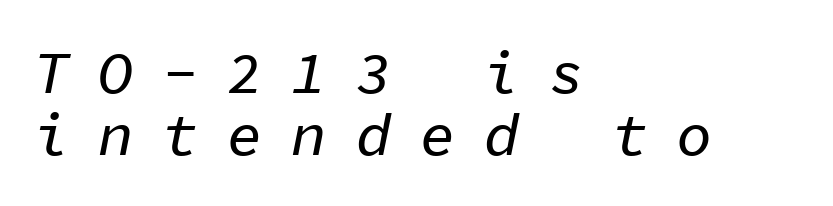
Which margin do the lines hug? The left one — the right edge is uneven. Notice how the stems are inclined rather than vertical — that's the hallmark of italics. The foot of each line stays bare and open. These lines have a slow, spaced-out rhythm from letter to letter.
